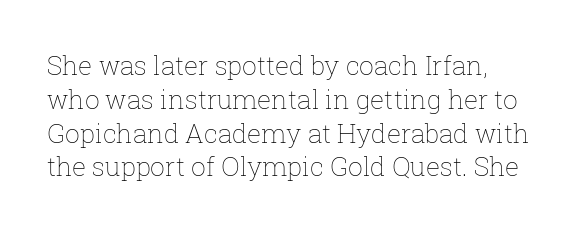
{"italic": "no", "bold": "no", "underline": "no", "line_spacing": "normal", "line_spacing_ratio": 1.3, "letter_spacing": "normal", "letter_spacing_em": 0.0, "glyph_px": 26}
